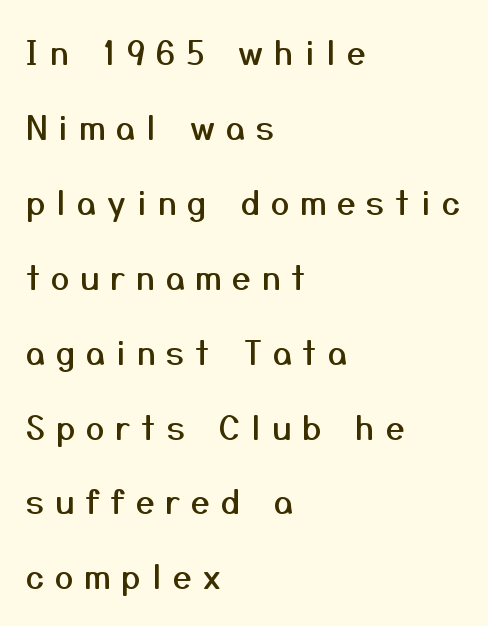
The image shows 33 px sans-serif type, upright; set left-aligned, loose line spacing (2.27x), unusually wide letter spacing (+0.33 em), not underlined; medium stroke contrast and a medium x-height.
